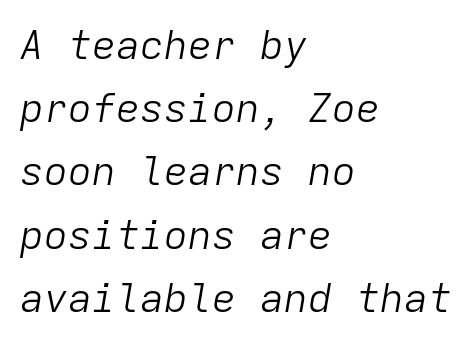
Q: Is the text bold? A: No.
Q: Is the text italic (slanted)? A: Yes, it leans right by about 9 degrees.
Q: Is the text underlined? A: No.
Q: How is the paragraph aligned? A: Left-aligned.
Q: Is the spacing between letters normal or unusually wide? A: Normal.
Q: Is the spacing between lines tight, normal or loose? A: Normal.
Q: Width (condensed, normal, or wide)? A: Normal.
Q: Stroke contrast? A: Low.
Q: x-height? A: Medium.
Q: Monospaced? A: Yes.
